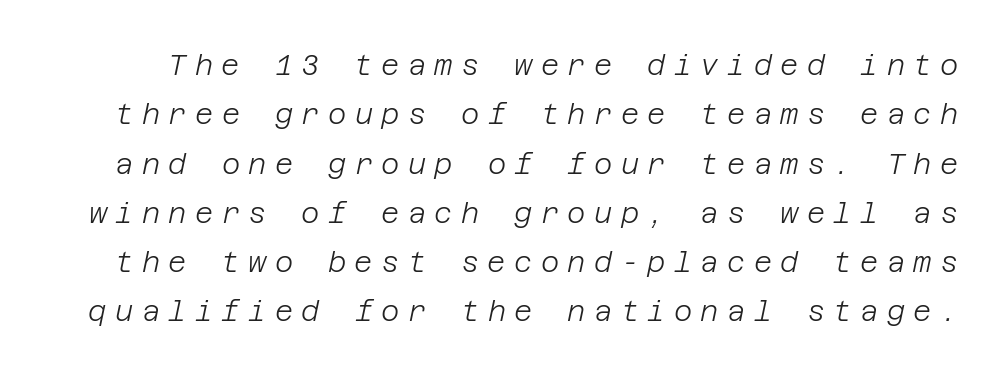
The image shows 28 px light type, italic (leaning right); set line spacing 1.76x, unusually wide letter spacing (+0.3 em), not underlined; low stroke contrast and a large x-height.
